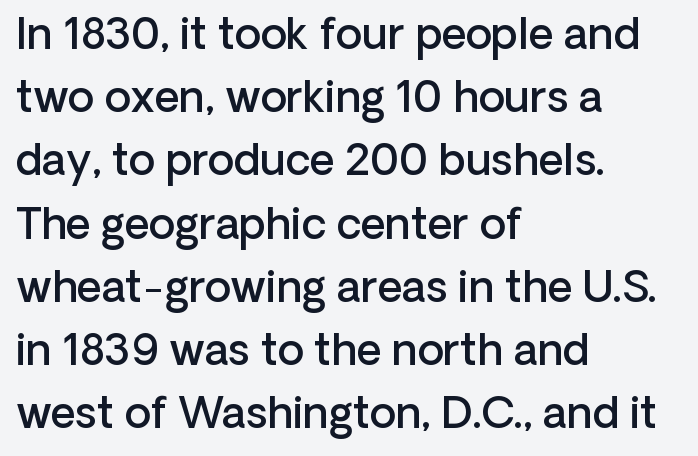
This is sans-serif lettering, the kind often seen on screens and signage. In CSS terms this would be text-align: left. This rendering features lettering with no underline. Leading: standard.
